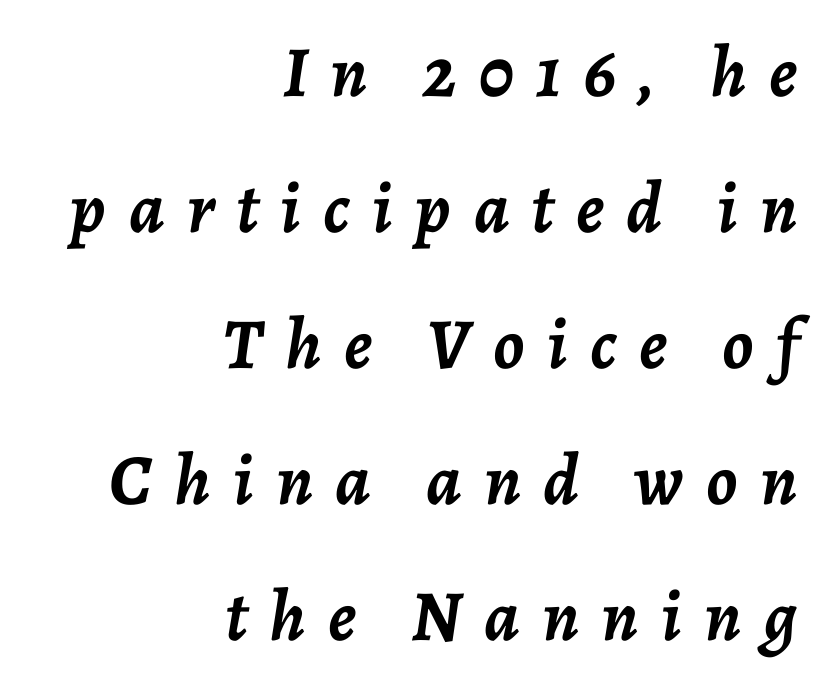
{"italic": "yes", "lean": "right", "slant_degrees": 7, "bold": "yes", "weight": "semibold", "width": "normal", "stroke_contrast": "low", "x_height": "medium", "monospaced": "no", "underline": "no", "align": "right", "line_spacing_ratio": 1.89, "letter_spacing": "wide", "letter_spacing_em": 0.31, "glyph_px": 72}
